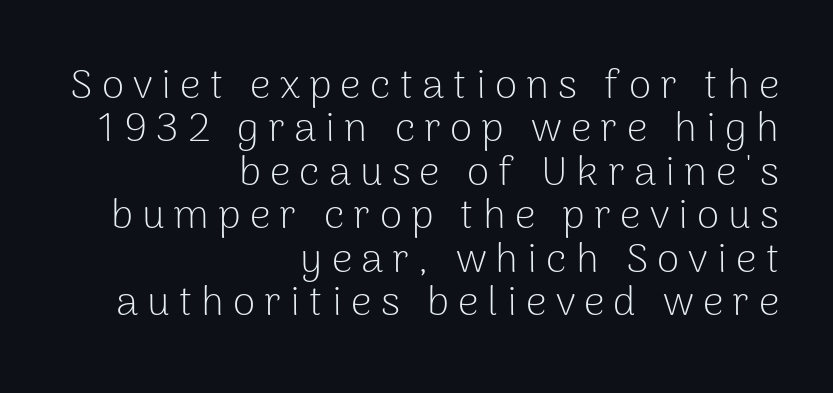
{"serif": "no", "italic": "no", "bold": "no", "weight": "light", "width": "normal", "stroke_contrast": "low", "x_height": "medium", "monospaced": "no", "underline": "no", "align": "right", "line_spacing": "tight", "line_spacing_ratio": 1.06, "letter_spacing": "wide", "letter_spacing_em": 0.22, "glyph_px": 41}
